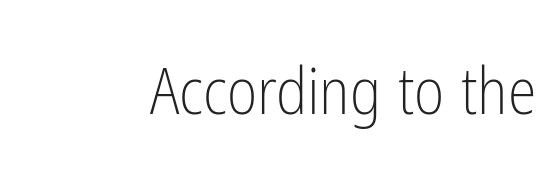
{"serif": "no", "italic": "no", "bold": "no", "weight": "light", "width": "condensed", "stroke_contrast": "low", "x_height": "medium", "monospaced": "no", "underline": "no", "letter_spacing": "normal", "letter_spacing_em": 0.0, "glyph_px": 65}
